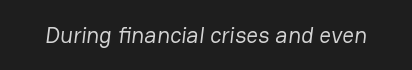
The image shows 23 px text type; set normal letter spacing, not underlined.
